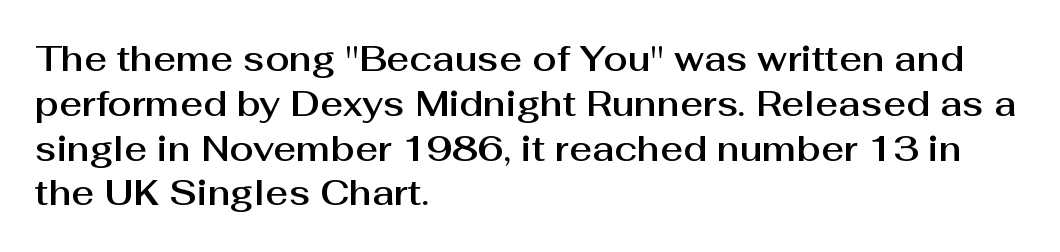
The image shows 35 px sans-serif type, upright; set left-aligned, normal line spacing (1.28x), normal letter spacing, not underlined; medium stroke contrast and a medium x-height.
